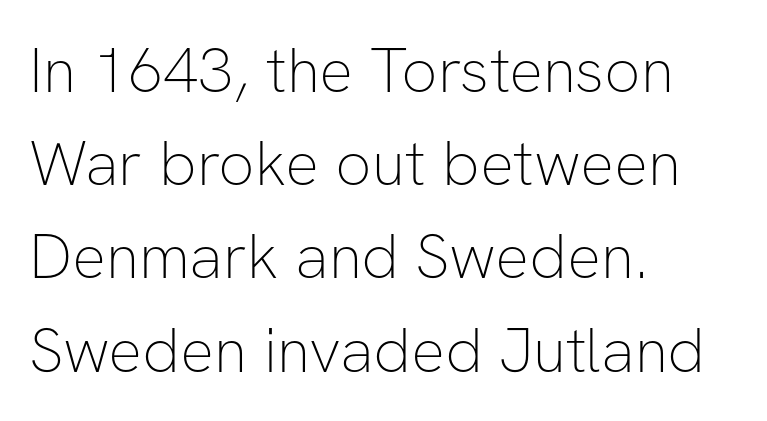
Q: Is the text bold? A: No.
Q: Is the text italic (slanted)? A: No, it is upright.
Q: Is the typeface a serif or a sans-serif typeface? A: Sans-serif.
Q: Is the text underlined? A: No.
Q: How is the paragraph aligned? A: Left-aligned.
Q: Is the spacing between letters normal or unusually wide? A: Normal.
Q: Is the spacing between lines tight, normal or loose? A: Normal.
Q: Width (condensed, normal, or wide)? A: Normal.
Q: Stroke contrast? A: Low.
Q: x-height? A: Medium.
Q: Monospaced? A: No.
